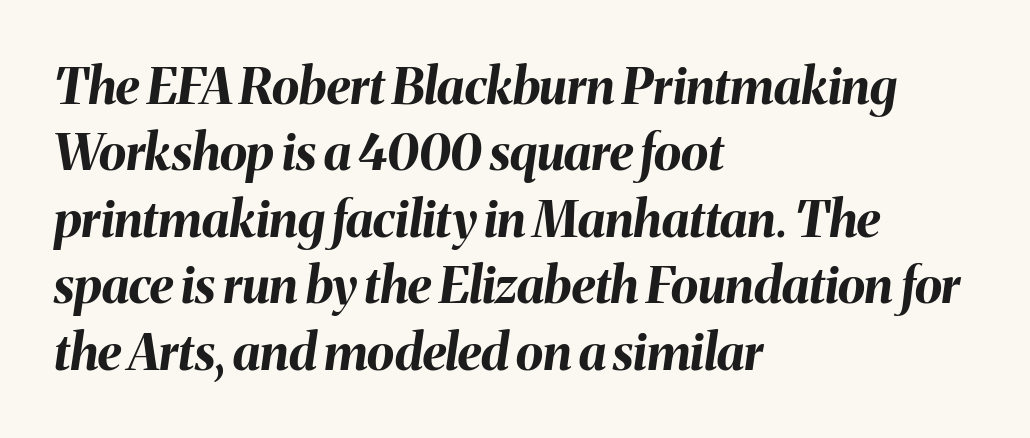
{"italic": "yes", "lean": "right", "slant_degrees": 8, "bold": "yes", "weight": "bold", "width": "normal", "stroke_contrast": "medium", "x_height": "medium", "monospaced": "no", "underline": "no", "align": "left", "line_spacing": "normal", "line_spacing_ratio": 1.33, "letter_spacing": "normal", "letter_spacing_em": 0.0, "glyph_px": 50}
